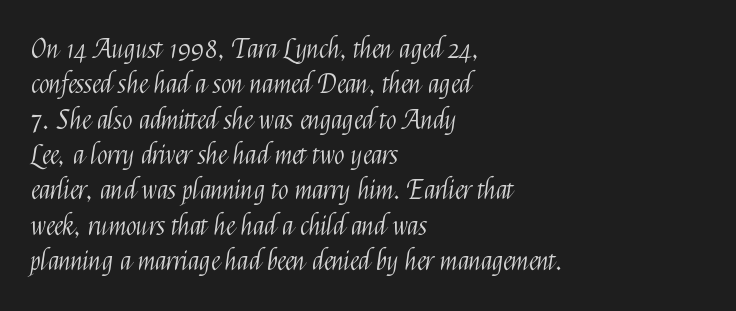
{"bold": "no", "underline": "no", "align": "left", "line_spacing": "normal", "line_spacing_ratio": 1.31, "letter_spacing": "normal", "letter_spacing_em": 0.0, "glyph_px": 27}
